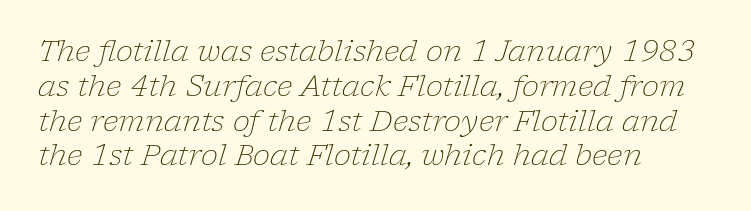
The type is set solid horizontally, with unmodified tracking. Posture: slanted. The letters look calm and open, with moderate or lighter stems. The baseline area is clear. Left-aligned paragraph, ragged on the right.
